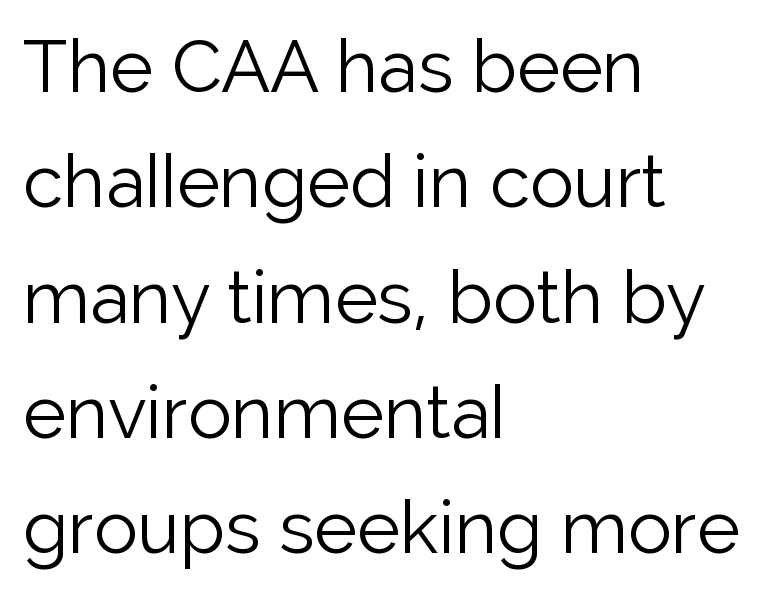
{"serif": "no", "italic": "no", "bold": "no", "weight": "light", "width": "normal", "stroke_contrast": "low", "x_height": "medium", "monospaced": "no", "underline": "no", "align": "left", "line_spacing": "normal", "line_spacing_ratio": 1.58, "letter_spacing": "normal", "letter_spacing_em": 0.0, "glyph_px": 73}
